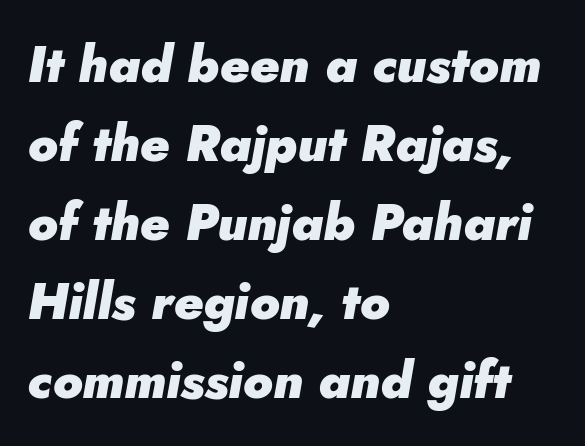
The image shows 51 px heavy type, italic (leaning right); set left-aligned, normal line spacing (1.55x), normal letter spacing, not underlined; low stroke contrast and a small x-height.
